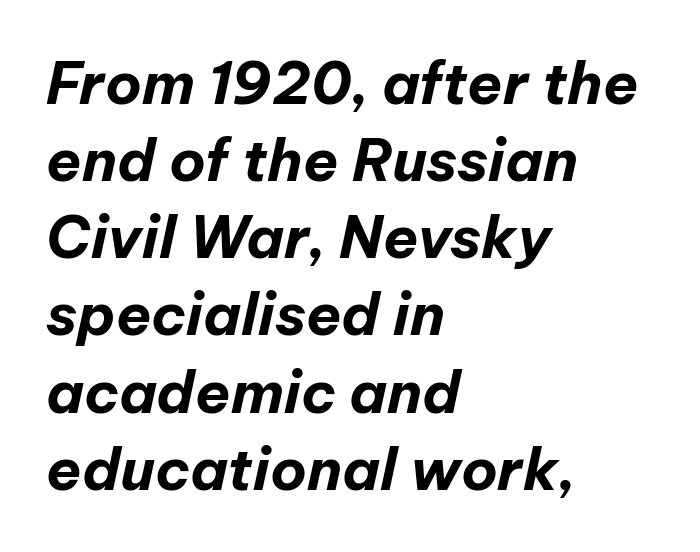
Q: Is the text bold? A: Yes.
Q: Is the text italic (slanted)? A: Yes, it leans right by about 12 degrees.
Q: Is the text underlined? A: No.
Q: How is the paragraph aligned? A: Left-aligned.
Q: Is the spacing between letters normal or unusually wide? A: Normal.
Q: Is the spacing between lines tight, normal or loose? A: Normal.
Q: Width (condensed, normal, or wide)? A: Normal.
Q: Stroke contrast? A: Low.
Q: x-height? A: Medium.
Q: Monospaced? A: No.
